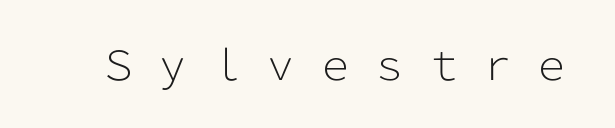
The image shows 41 px light sans-serif type, upright; set unusually wide letter spacing (+0.32 em), not underlined; low stroke contrast and a medium x-height.
